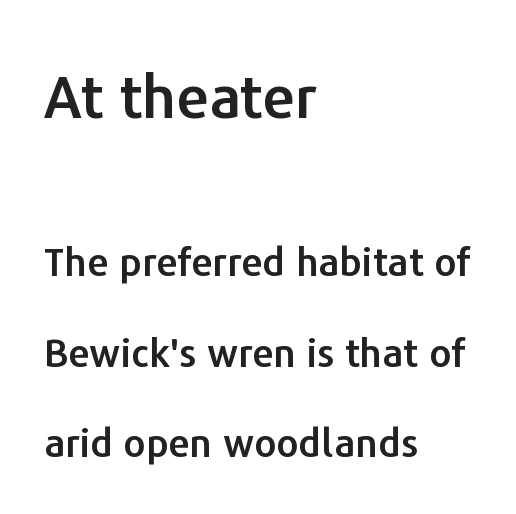
Large over small — that's the arrangement of the two blocks here. Successive baselines arrive slowly, with a big drop between each. Is the block centered? No — it sits flush against the left margin. A roman cut, with each character standing at attention. Caption: standard tracking, unaltered.
